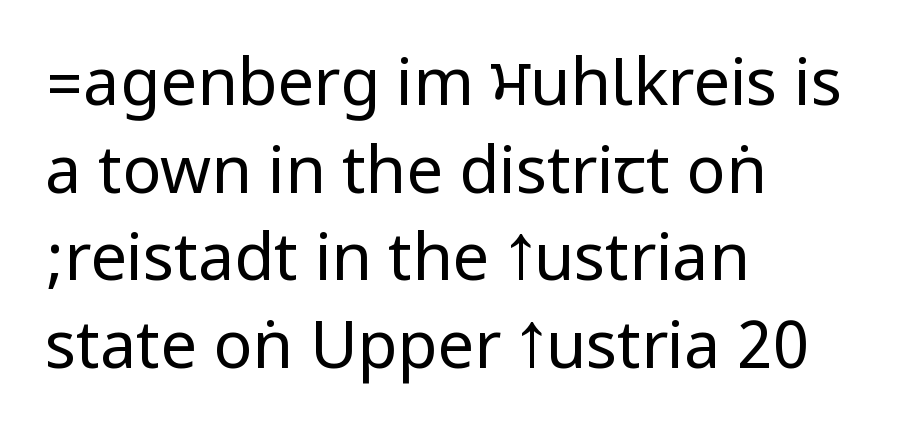
Q: Is the text bold? A: No.
Q: Is the text italic (slanted)? A: No, it is upright.
Q: Is the typeface a serif or a sans-serif typeface? A: Sans-serif.
Q: Is the text underlined? A: No.
Q: How is the paragraph aligned? A: Left-aligned.
Q: Is the spacing between letters normal or unusually wide? A: Normal.
Q: Is the spacing between lines tight, normal or loose? A: Normal.
Q: Width (condensed, normal, or wide)? A: Condensed.
Q: Stroke contrast? A: Low.
